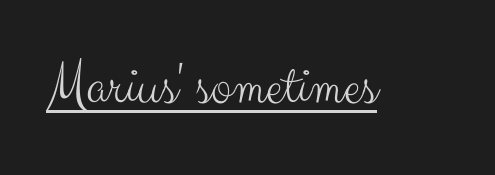
{"serif": "no", "bold": "no", "weight": "light", "width": "normal", "stroke_contrast": "medium", "x_height": "small", "monospaced": "no", "underline": "yes", "letter_spacing": "normal", "letter_spacing_em": 0.0, "glyph_px": 62}
